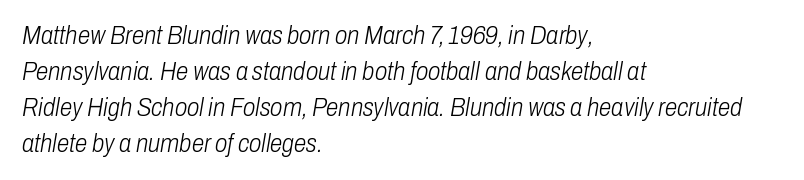
Q: Is the text bold? A: No.
Q: Is the text italic (slanted)? A: Yes, it leans right by about 10 degrees.
Q: Is the text underlined? A: No.
Q: How is the paragraph aligned? A: Left-aligned.
Q: Is the spacing between letters normal or unusually wide? A: Normal.
Q: Is the spacing between lines tight, normal or loose? A: Normal.
